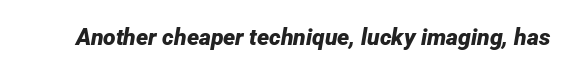
{"italic": "yes", "lean": "right", "slant_degrees": 12, "bold": "yes", "underline": "no", "letter_spacing": "normal", "letter_spacing_em": 0.0, "glyph_px": 23}
